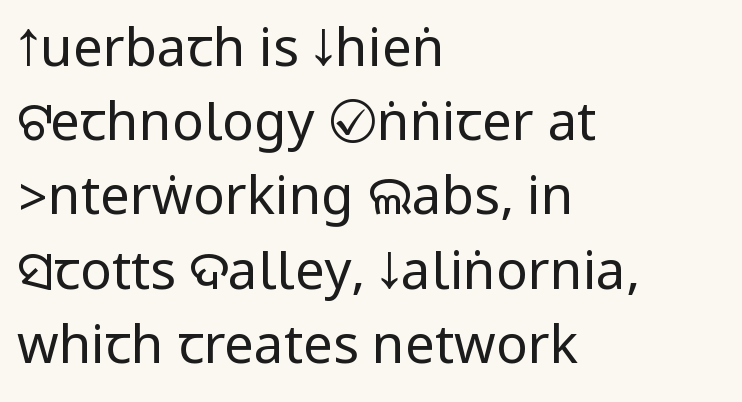
Q: Is the text bold? A: No.
Q: Is the text italic (slanted)? A: No, it is upright.
Q: Is the typeface a serif or a sans-serif typeface? A: Sans-serif.
Q: Is the text underlined? A: No.
Q: How is the paragraph aligned? A: Left-aligned.
Q: Is the spacing between letters normal or unusually wide? A: Normal.
Q: Is the spacing between lines tight, normal or loose? A: Normal.
Q: Width (condensed, normal, or wide)? A: Condensed.
Q: Stroke contrast? A: Low.
